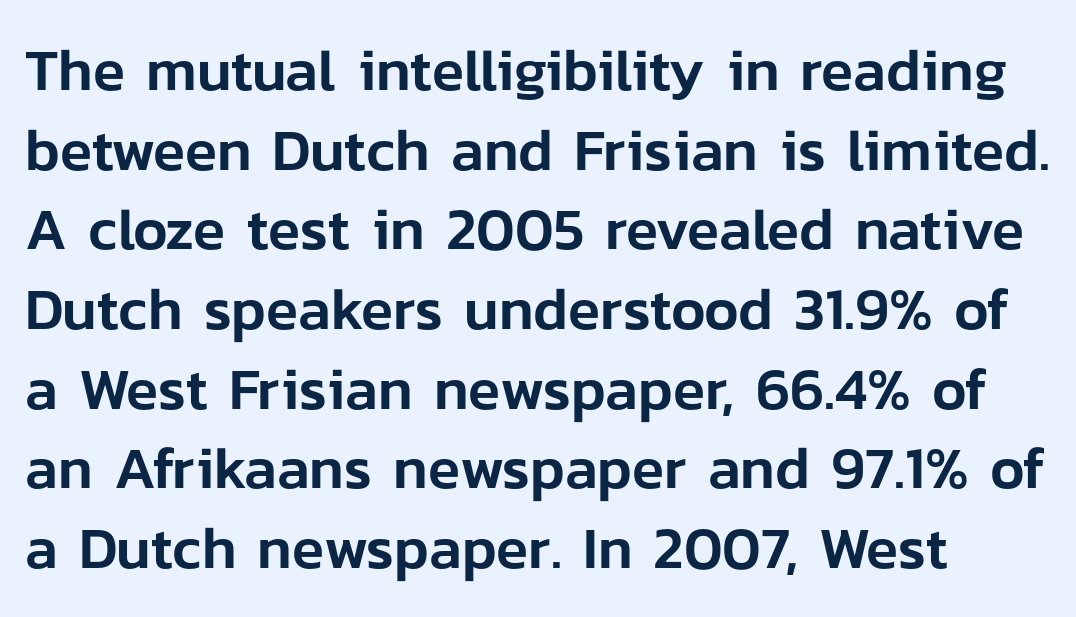
{"serif": "no", "italic": "no", "width": "normal", "stroke_contrast": "low", "x_height": "medium", "monospaced": "no", "underline": "no", "align": "left", "line_spacing": "normal", "line_spacing_ratio": 1.35, "letter_spacing": "normal", "letter_spacing_em": 0.0, "glyph_px": 59}
